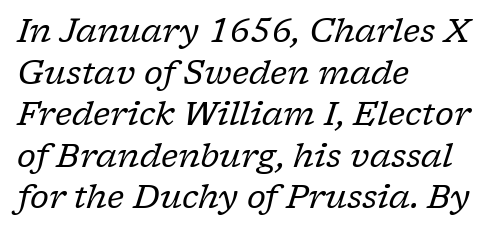
This rendering leaves character spacing at its baseline value. Any mark beneath the type? The region is blank. Is this a sans? No — the strokes have serifs. Is this a fixed-width face? No — the glyphs have proportional, varying widths.
